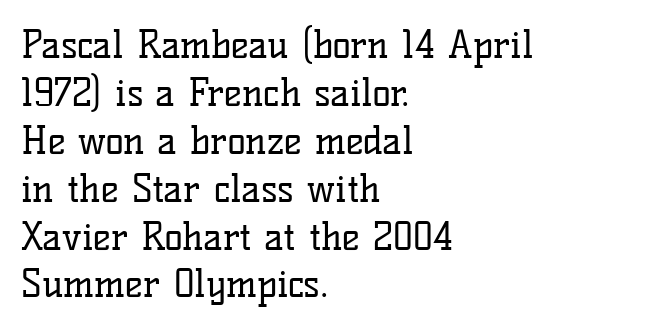
Q: Is the text bold? A: No.
Q: Is the text italic (slanted)? A: No, it is upright.
Q: Is the typeface a serif or a sans-serif typeface? A: Serif.
Q: Is the text underlined? A: No.
Q: How is the paragraph aligned? A: Left-aligned.
Q: Is the spacing between letters normal or unusually wide? A: Normal.
Q: Is the spacing between lines tight, normal or loose? A: Normal.
Q: Width (condensed, normal, or wide)? A: Normal.
Q: Stroke contrast? A: Low.
Q: x-height? A: Medium.
Q: Monospaced? A: No.
